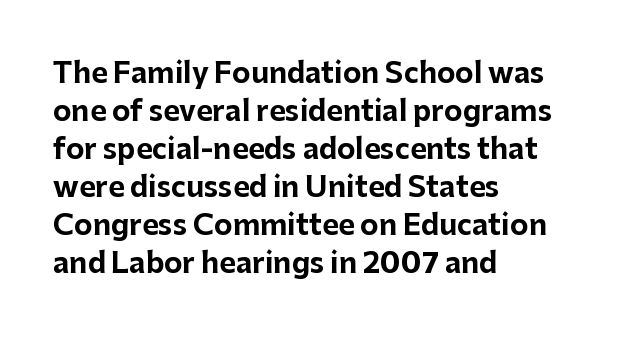
The image shows 28 px bold sans-serif type, upright; set left-aligned, normal line spacing (1.36x), normal letter spacing, not underlined; low stroke contrast and a medium x-height.
